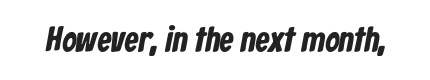
Each word holds together tightly as a unit, with standard inter-letter gaps. Proportional: the letters do not fall into vertical columns. Each row of text sits above clean, open space. Are there feet on the stems? There aren't — it's a sans. Chunky letters — that's bold for sure.
